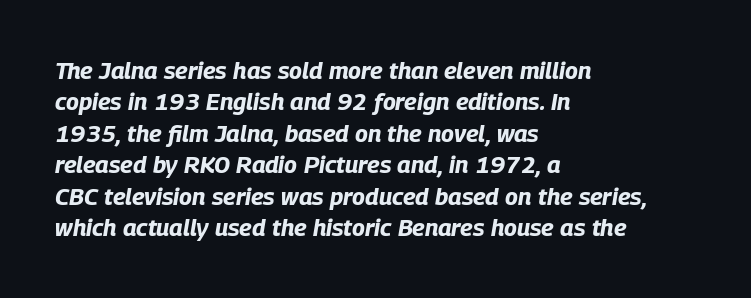
Q: Is the text bold? A: Yes.
Q: Is the text italic (slanted)? A: Yes, it leans right by about 9 degrees.
Q: Is the text underlined? A: No.
Q: How is the paragraph aligned? A: Left-aligned.
Q: Is the spacing between letters normal or unusually wide? A: Normal.
Q: Is the spacing between lines tight, normal or loose? A: Normal.
